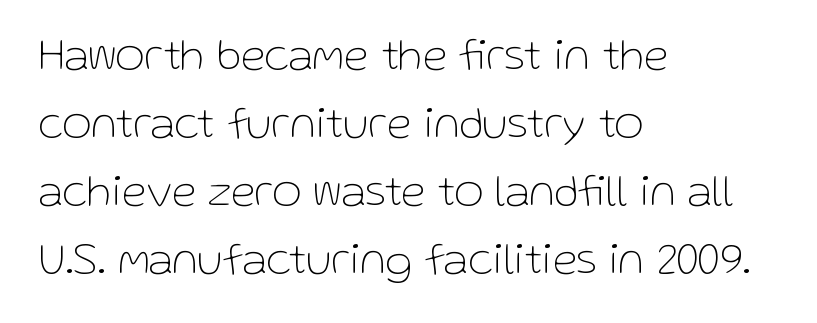
{"serif": "no", "italic": "no", "bold": "no", "weight": "thin", "width": "normal", "stroke_contrast": "low", "x_height": "medium", "monospaced": "no", "underline": "no", "align": "left", "line_spacing": "normal", "line_spacing_ratio": 1.51, "letter_spacing": "normal", "letter_spacing_em": 0.0, "glyph_px": 45}
